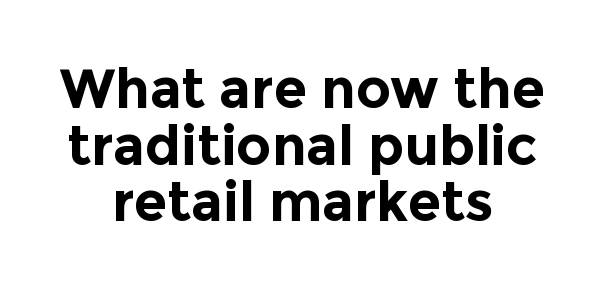
The image shows 54 px bold sans-serif type, upright; set centered, tight line spacing (1.05x), normal letter spacing, not underlined; a medium x-height.
